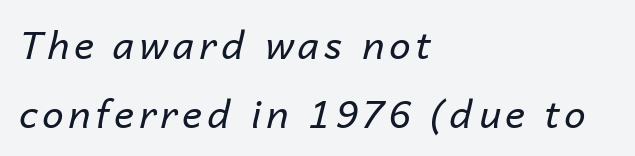
The ragged edge is on the right, which tells us the setting is flush left. Notice how the stems are inclined rather than vertical — that's the hallmark of italics. The letterforms sit at book weight or below. Plain, unruled lines of type.
